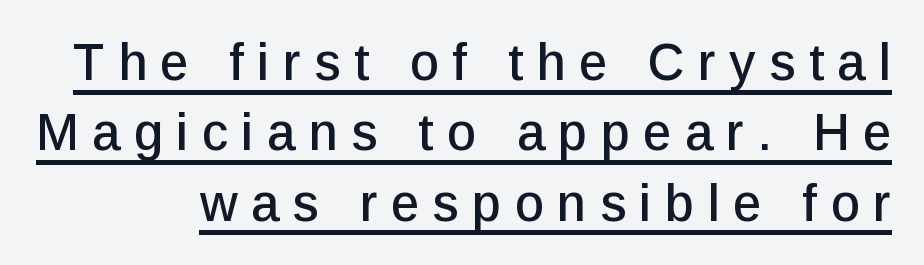
Does extra space separate the letters? Yes, quite a lot of it. This is underlined copy, the kind a proofreader might mark for attention. No feet cap the strokes, marking this as sans-serif type. A typesetter would call this leading conventional body-copy spacing.
